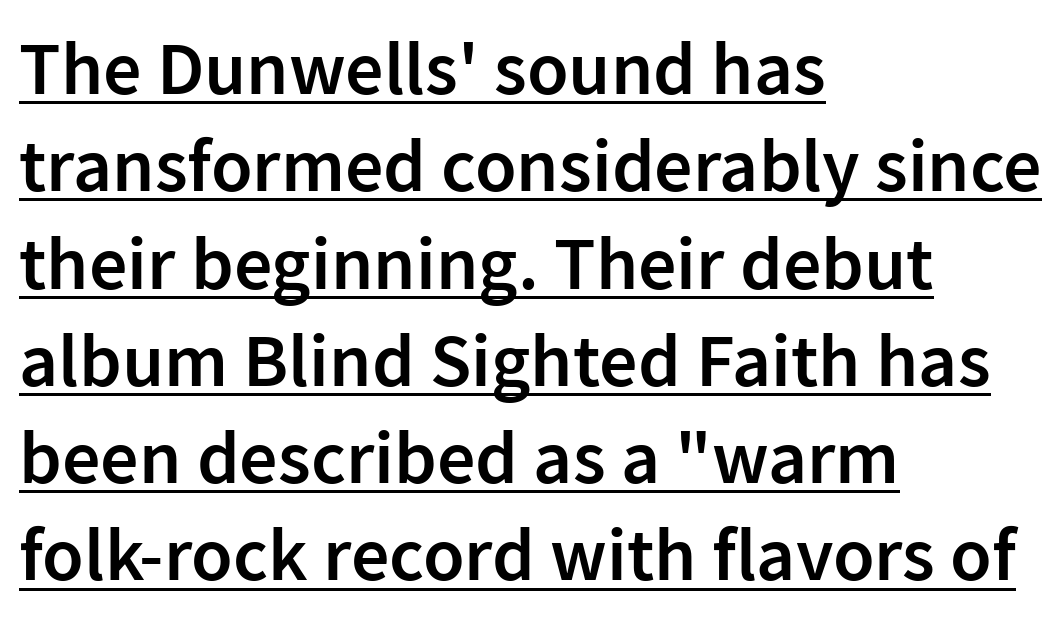
Is this a fixed-width face? No — the glyphs have proportional, varying widths. This is the regular roman posture of the typeface. Weight check: semibold — heavier than regular, not quite bold. Which margin do the lines hug? The left one — the right edge is uneven. Descenders here cross a horizontal rule under the line.
